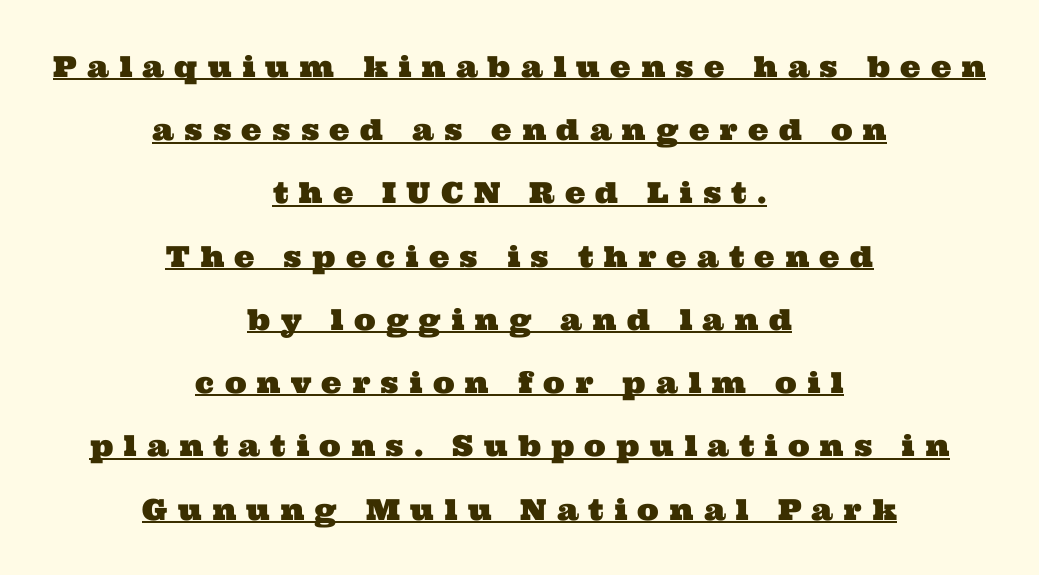
Q: Is the typeface a serif or a sans-serif typeface? A: Serif.
Q: Is the text underlined? A: Yes.
Q: How is the paragraph aligned? A: Centered.
Q: Is the spacing between letters normal or unusually wide? A: Unusually wide.
Q: Is the spacing between lines tight, normal or loose? A: Loose.
Q: Width (condensed, normal, or wide)? A: Wide.
Q: Stroke contrast? A: Medium.
Q: x-height? A: Medium.
Q: Monospaced? A: No.
